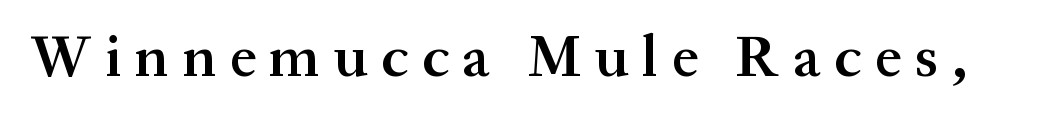
The image shows 60 px semibold serif type, upright; set unusually wide letter spacing (+0.22 em), not underlined; medium stroke contrast and a medium x-height.
